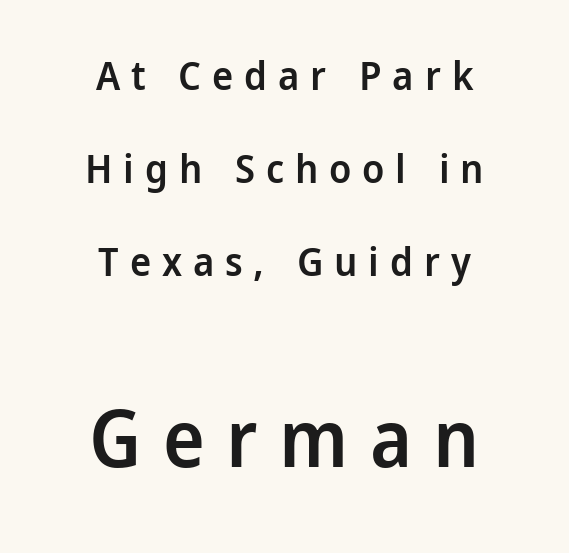
Every letter is mildly thick-stroked: semibold rather than bold. Honestly, the letter spacing is so wide it's the main thing you notice. Nope, no serifs anywhere on these letters. Is there much room between lines? Yes — plenty of vertical air separates them. Check the space under the baseline: it is left empty.
